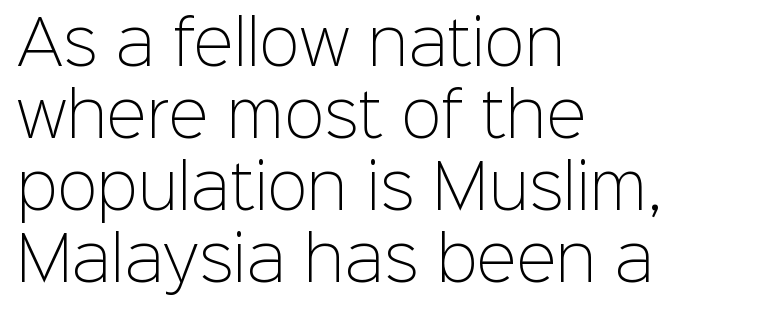
The image shows 60 px light sans-serif type, upright; set left-aligned, line spacing 1.2x, normal letter spacing, not underlined; low stroke contrast and a medium x-height.
